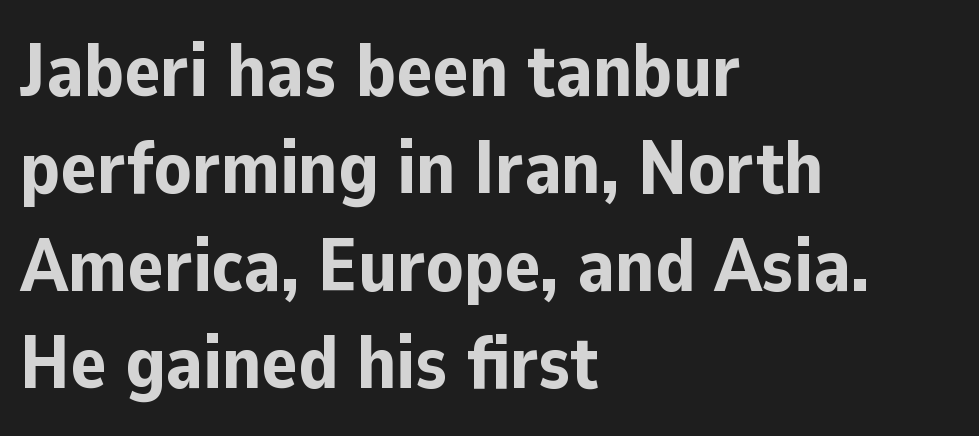
The image shows 75 px bold sans-serif type, upright; set left-aligned, normal line spacing (1.3x), normal letter spacing, not underlined; low stroke contrast and a medium x-height.
